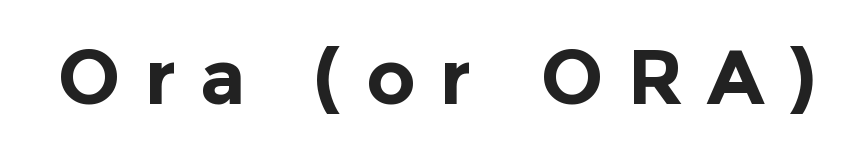
The letters stand upright; this is a roman face. This sample uses expanded letter spacing, leaving extra air between glyphs. Pretty heavy lettering here — definitely bold. A clean baseline with only descenders dipping below it. Character widths vary here, with narrow letters taking less room than wide ones.
